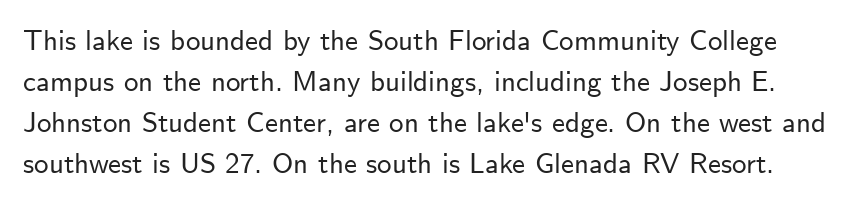
The block of text has a typical density, with ordinary space between rows. How are the letters spaced? Ordinarily, with no added tracking. Bare-footed words on every line. Typographically, this falls in the sans-serif category. Each letter keeps its own natural width here, so spacing adapts to shape. Posture: straight, roman, zero tilt.
